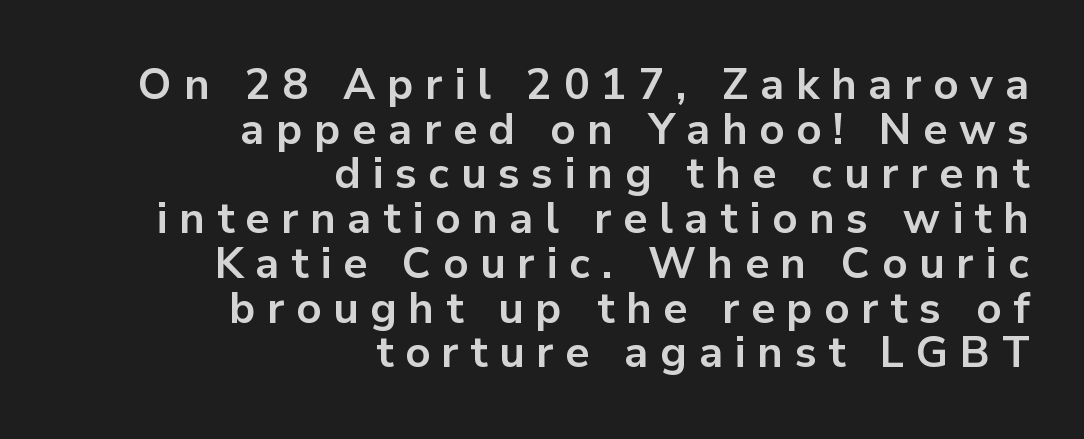
{"serif": "no", "italic": "no", "bold": "yes", "weight": "bold", "width": "normal", "stroke_contrast": "low", "x_height": "medium", "monospaced": "no", "underline": "no", "align": "right", "line_spacing": "tight", "line_spacing_ratio": 1.04, "letter_spacing": "wide", "letter_spacing_em": 0.27, "glyph_px": 43}
